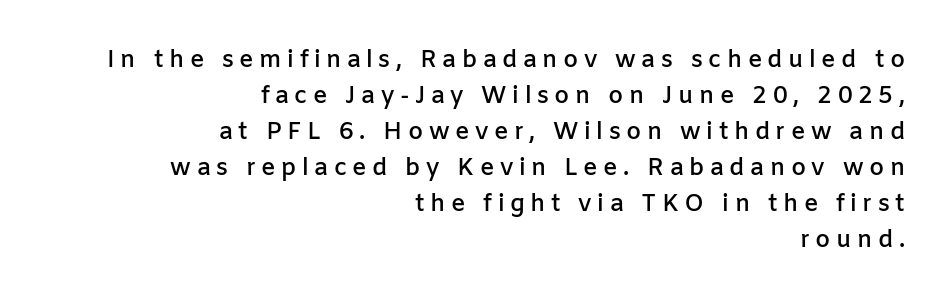
Caption: expanded tracking, letters set apart. The typesetting leans somewhat heavy: a semibold. Is there much room between lines? A standard amount, neither cramped nor airy. The type sits square on the baseline with zero lean. Just letters on the line, the space beneath them empty.
